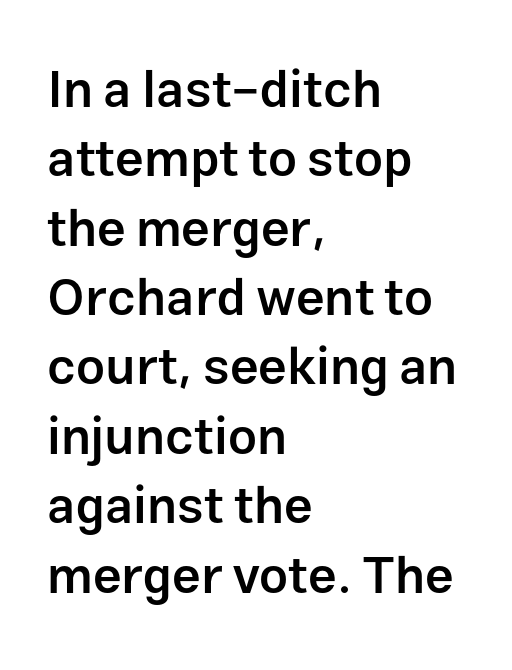
Q: Is the text bold? A: Semi-bold.
Q: Is the text italic (slanted)? A: No, it is upright.
Q: Is the typeface a serif or a sans-serif typeface? A: Sans-serif.
Q: Is the text underlined? A: No.
Q: How is the paragraph aligned? A: Left-aligned.
Q: Is the spacing between letters normal or unusually wide? A: Normal.
Q: Is the spacing between lines tight, normal or loose? A: Normal.
Q: Width (condensed, normal, or wide)? A: Normal.
Q: Stroke contrast? A: Low.
Q: x-height? A: Medium.
Q: Monospaced? A: No.
